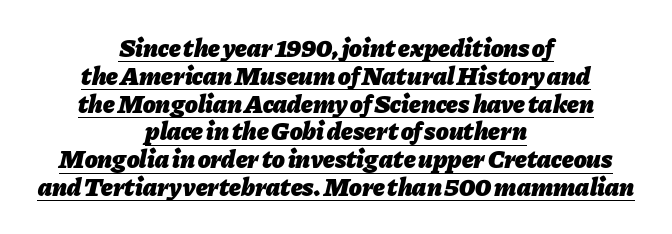
The image shows 26 px bold type, italic (leaning right); set centered, tight line spacing (1.07x), normal letter spacing, underlined.
